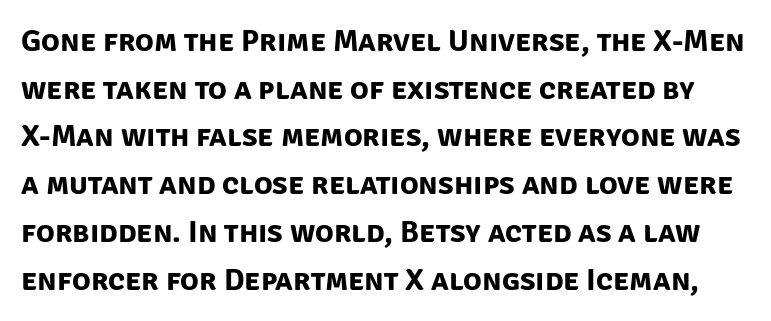
Has an underline been added? It has not. The line-height multiplier appears to be the usual default. Unlike a traditional serif, this face leaves its strokes unadorned. These lines are rendered in a variable-pitch font. You could call the tracking neutral — neither tight nor loose. In terms of weight, the rendering is a true, heavy bold.
